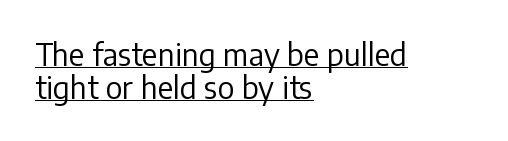
Q: Is the text bold? A: No.
Q: Is the text italic (slanted)? A: No, it is upright.
Q: Is the typeface a serif or a sans-serif typeface? A: Sans-serif.
Q: Is the text underlined? A: Yes.
Q: How is the paragraph aligned? A: Left-aligned.
Q: Is the spacing between letters normal or unusually wide? A: Normal.
Q: Is the spacing between lines tight, normal or loose? A: Tight.
Q: Width (condensed, normal, or wide)? A: Normal.
Q: Stroke contrast? A: Low.
Q: x-height? A: Medium.
Q: Monospaced? A: No.
